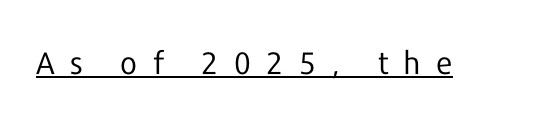
The image shows 31 px regular-weight sans-serif type, upright; set unusually wide letter spacing (+0.49 em), underlined; low stroke contrast and a medium x-height.
